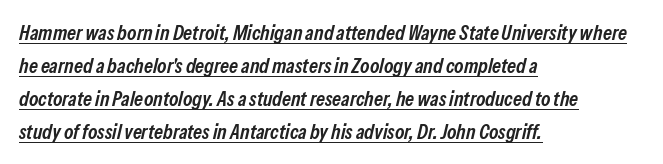
Q: Is the text bold? A: Semi-bold.
Q: Is the text italic (slanted)? A: Yes, it leans right by about 13 degrees.
Q: Is the text underlined? A: Yes.
Q: How is the paragraph aligned? A: Left-aligned.
Q: Is the spacing between letters normal or unusually wide? A: Normal.
Q: Is the spacing between lines tight, normal or loose? A: Normal.
